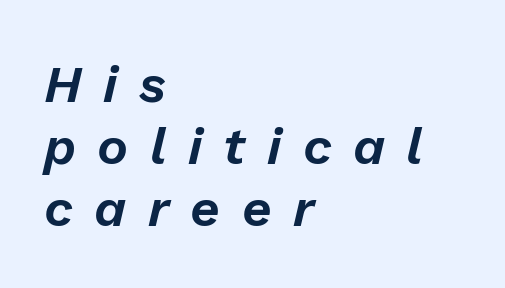
Q: Is the text italic (slanted)? A: Yes, it leans right by about 13 degrees.
Q: Is the text underlined? A: No.
Q: How is the paragraph aligned? A: Left-aligned.
Q: Is the spacing between letters normal or unusually wide? A: Unusually wide.
Q: Width (condensed, normal, or wide)? A: Normal.
Q: Stroke contrast? A: Low.
Q: x-height? A: Medium.
Q: Monospaced? A: No.
